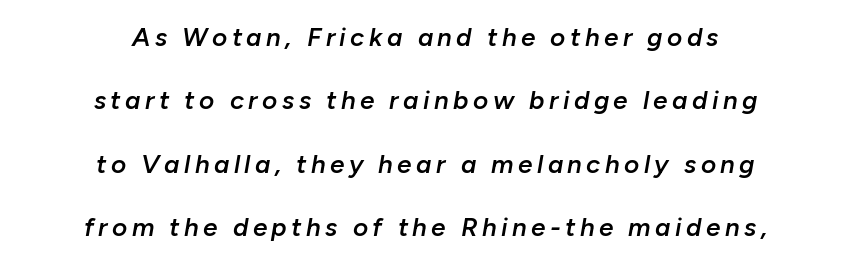
The image shows 26 px text type, italic (leaning right); set centered, loose line spacing (2.44x), not underlined.
